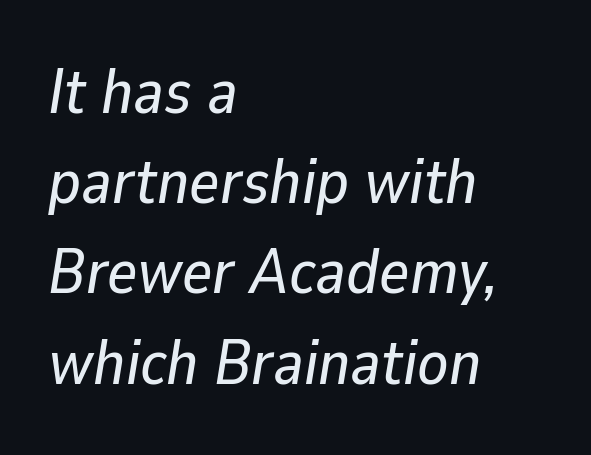
Q: Is the text italic (slanted)? A: Yes, it leans right by about 9 degrees.
Q: Is the text underlined? A: No.
Q: How is the paragraph aligned? A: Left-aligned.
Q: Is the spacing between letters normal or unusually wide? A: Normal.
Q: Is the spacing between lines tight, normal or loose? A: Normal.
Q: Width (condensed, normal, or wide)? A: Normal.
Q: Stroke contrast? A: Low.
Q: x-height? A: Medium.
Q: Monospaced? A: No.
